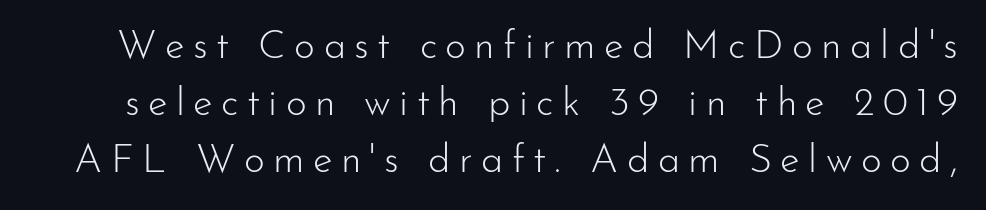
Bare-footed words on every line. The block of text has a typical density, with ordinary space between rows. The font's upright variant was chosen for this text. Does extra space separate the letters? Yes, quite a lot of it.
